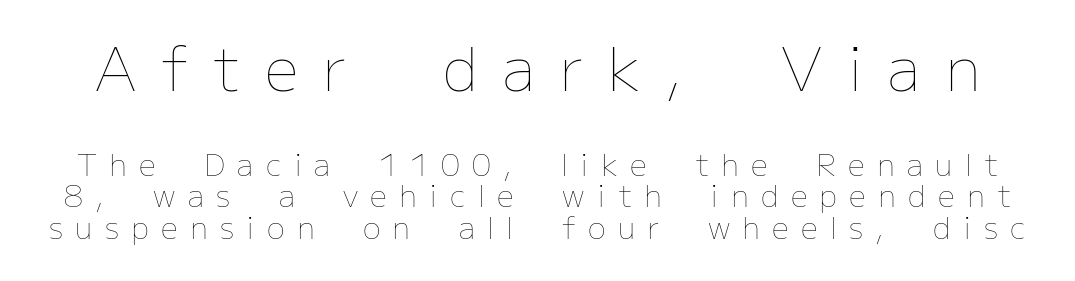
The string is rendered with underlining switched off. If you measured baseline to baseline, you'd find a short distance. Weight class: somewhere from thin through regular. The letters advance in unequal steps, a hallmark of proportional type.
